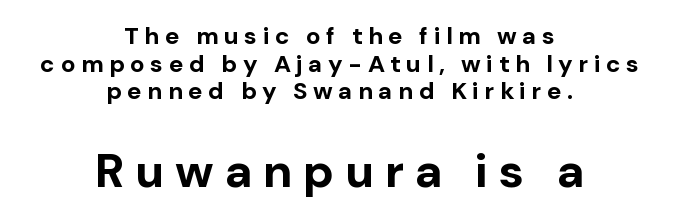
Think of a printed novel: that variable character pitch is what you see here. Compared with typical paragraphs, the rows here are closer together. Decoration check: the copy has no underline. Vertical strokes here are truly vertical. This is heavy type, rendered in bold. Stroke terminals: plain, sans-serif.
